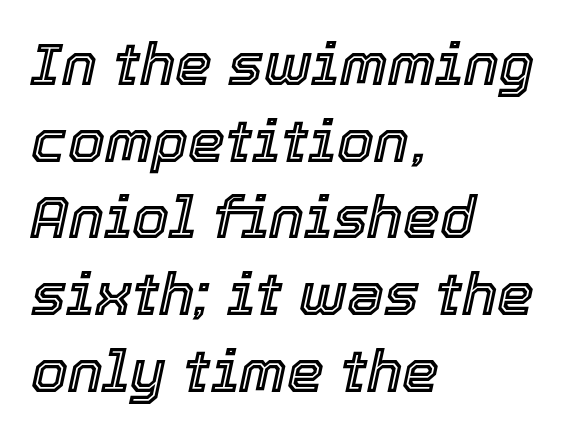
Q: Is the text italic (slanted)? A: Yes, it leans right by about 12 degrees.
Q: Is the text underlined? A: No.
Q: How is the paragraph aligned? A: Left-aligned.
Q: Is the spacing between letters normal or unusually wide? A: Normal.
Q: Is the spacing between lines tight, normal or loose? A: Normal.
Q: Width (condensed, normal, or wide)? A: Normal.
Q: x-height? A: Medium.
Q: Monospaced? A: No.
